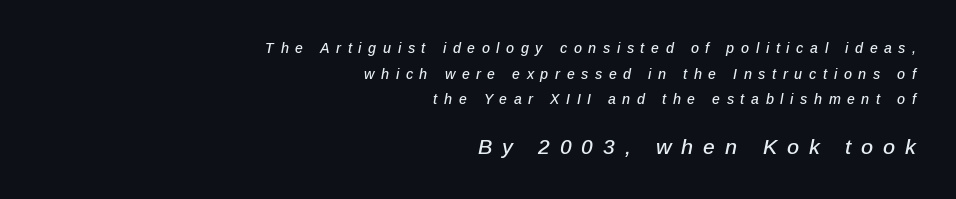
{"italic": "yes", "lean": "right", "slant_degrees": 12, "underline": "no", "align": "right", "line_spacing_ratio": 1.83, "letter_spacing": "wide", "letter_spacing_em": 0.47, "larger_block": "second", "size_ratio": 1.5, "glyph_px": 21}
